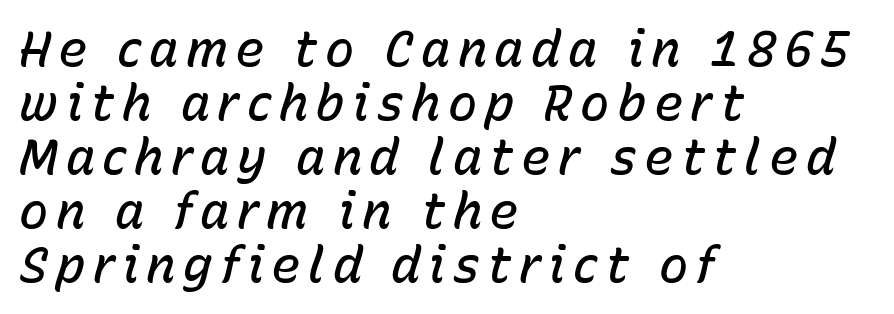
Do the characters align in a grid? No, the font is proportional. Visually the block forms a straight wall on the left and a jagged coastline on the right. The strokes are fattened partway — semibold, not bold. The foot of each line stays bare and open.
